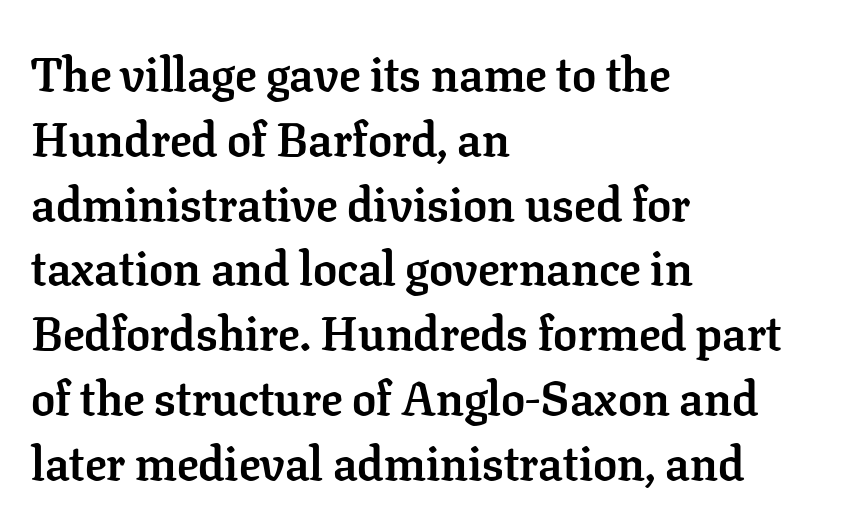
Q: Is the text bold? A: Yes.
Q: Is the text italic (slanted)? A: No, it is upright.
Q: Is the typeface a serif or a sans-serif typeface? A: Serif.
Q: Is the text underlined? A: No.
Q: How is the paragraph aligned? A: Left-aligned.
Q: Is the spacing between letters normal or unusually wide? A: Normal.
Q: Is the spacing between lines tight, normal or loose? A: Normal.
Q: Width (condensed, normal, or wide)? A: Normal.
Q: Stroke contrast? A: Low.
Q: x-height? A: Medium.
Q: Monospaced? A: No.
